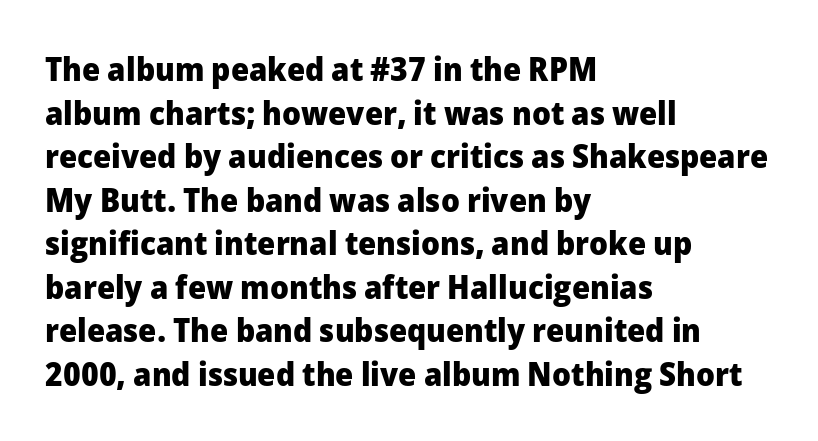
The image shows 33 px heavy sans-serif type, upright; set left-aligned, normal line spacing (1.32x), normal letter spacing, not underlined; low stroke contrast and a medium x-height.
